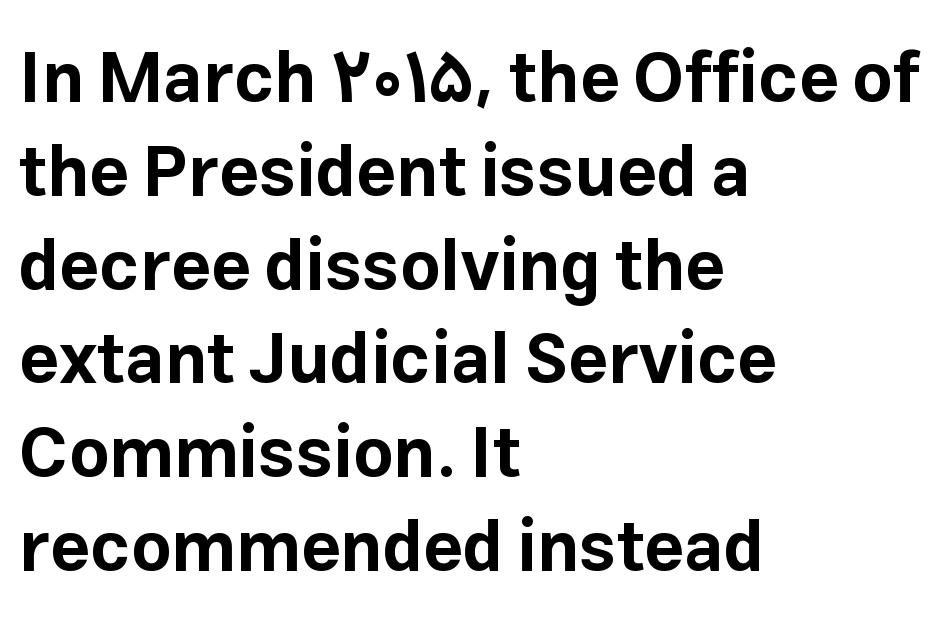
The image shows 70 px bold sans-serif type, upright; set left-aligned, normal line spacing (1.34x), normal letter spacing, not underlined; low stroke contrast and a medium x-height.
